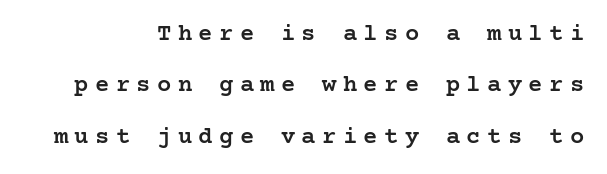
The image shows 24 px text type, upright; set loose line spacing (2.14x), unusually wide letter spacing (+0.26 em), not underlined.
